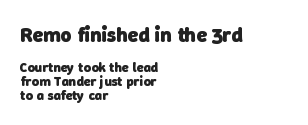
{"bold": "yes", "underline": "no", "align": "left", "line_spacing": "tight", "line_spacing_ratio": 0.98, "letter_spacing": "normal", "letter_spacing_em": 0.0, "larger_block": "first", "size_ratio": 1.5, "glyph_px": 21}
